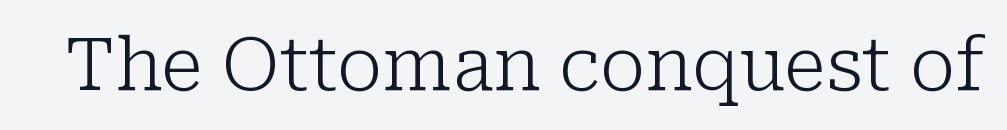
The image shows 73 px light serif type, upright; set normal letter spacing, not underlined; low stroke contrast and a medium x-height.
